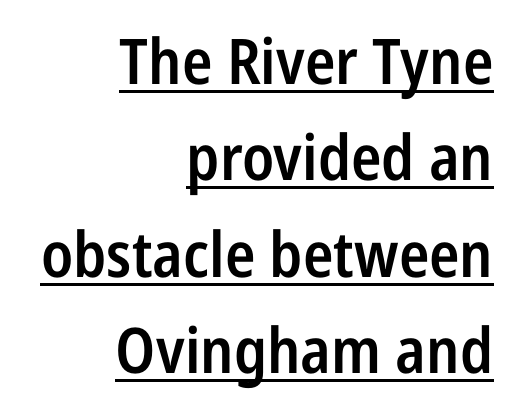
Note the varied advance widths — an 'i' is clearly narrower than an 'm'. The face used here is rendered with its standard letterfit. The sample has been set in demibold, a notch under bold. A typesetter would call this leading conventional body-copy spacing.
